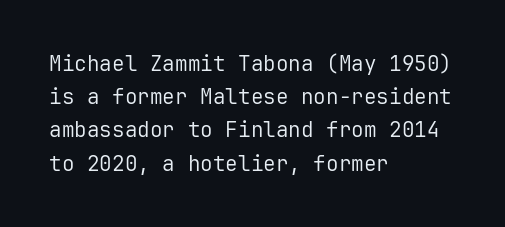
The image shows 21 px text type, upright; set left-aligned, normal line spacing (1.58x), normal letter spacing, not underlined.
